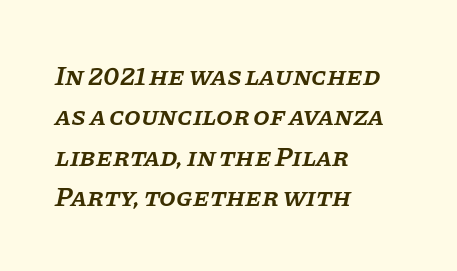
{"italic": "yes", "lean": "right", "slant_degrees": 11, "bold": "semi", "underline": "no", "align": "left", "line_spacing": "normal", "line_spacing_ratio": 1.5, "letter_spacing": "normal", "letter_spacing_em": 0.0, "glyph_px": 27}
